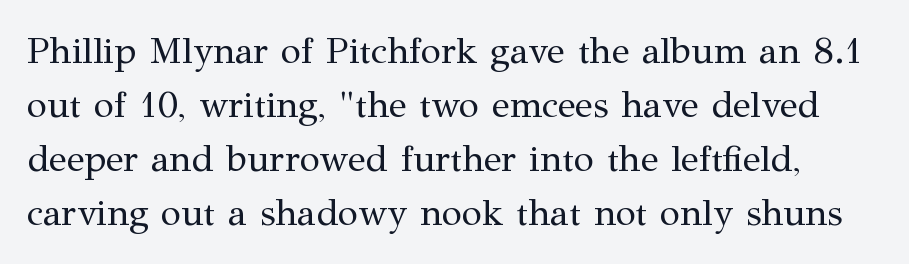
{"serif": "yes", "italic": "no", "bold": "no", "weight": "regular", "width": "normal", "stroke_contrast": "medium", "x_height": "medium", "monospaced": "no", "underline": "no", "line_spacing": "normal", "line_spacing_ratio": 1.46, "letter_spacing": "normal", "letter_spacing_em": 0.0, "glyph_px": 37}
